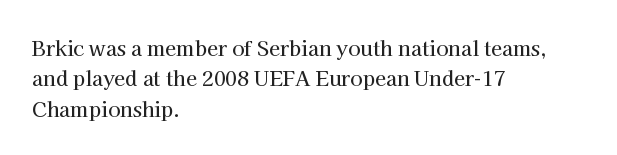
The image shows 20 px text type, upright; set left-aligned, normal line spacing (1.52x), normal letter spacing, not underlined.
